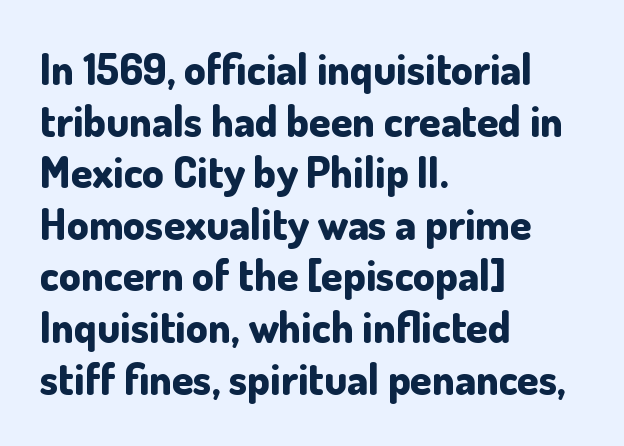
The image shows 43 px bold sans-serif type, upright; set left-aligned, line spacing 1.2x, normal letter spacing, not underlined; low stroke contrast and a small x-height.
